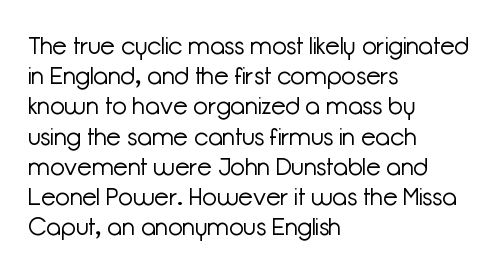
{"italic": "no", "bold": "no", "underline": "no", "align": "left", "line_spacing": "normal", "line_spacing_ratio": 1.26, "letter_spacing": "normal", "letter_spacing_em": 0.0, "glyph_px": 24}
